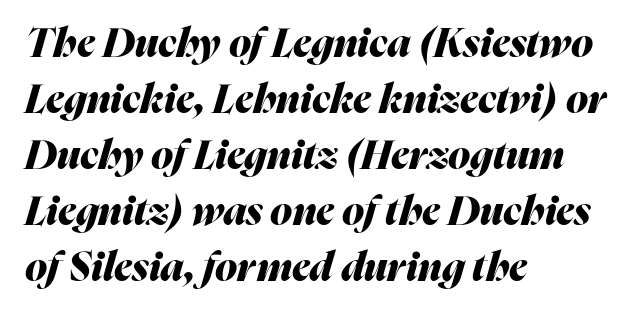
Q: Is the text bold? A: Yes.
Q: Is the text italic (slanted)? A: Yes, it leans right by about 16 degrees.
Q: Is the text underlined? A: No.
Q: How is the paragraph aligned? A: Left-aligned.
Q: Is the spacing between letters normal or unusually wide? A: Normal.
Q: Is the spacing between lines tight, normal or loose? A: Normal.
Q: Width (condensed, normal, or wide)? A: Normal.
Q: Stroke contrast? A: Medium.
Q: x-height? A: Medium.
Q: Monospaced? A: No.
